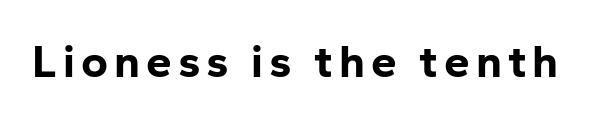
Q: Is the text bold? A: Yes.
Q: Is the text italic (slanted)? A: No, it is upright.
Q: Is the typeface a serif or a sans-serif typeface? A: Sans-serif.
Q: Is the text underlined? A: No.
Q: Width (condensed, normal, or wide)? A: Normal.
Q: Stroke contrast? A: Low.
Q: x-height? A: Medium.
Q: Monospaced? A: No.
